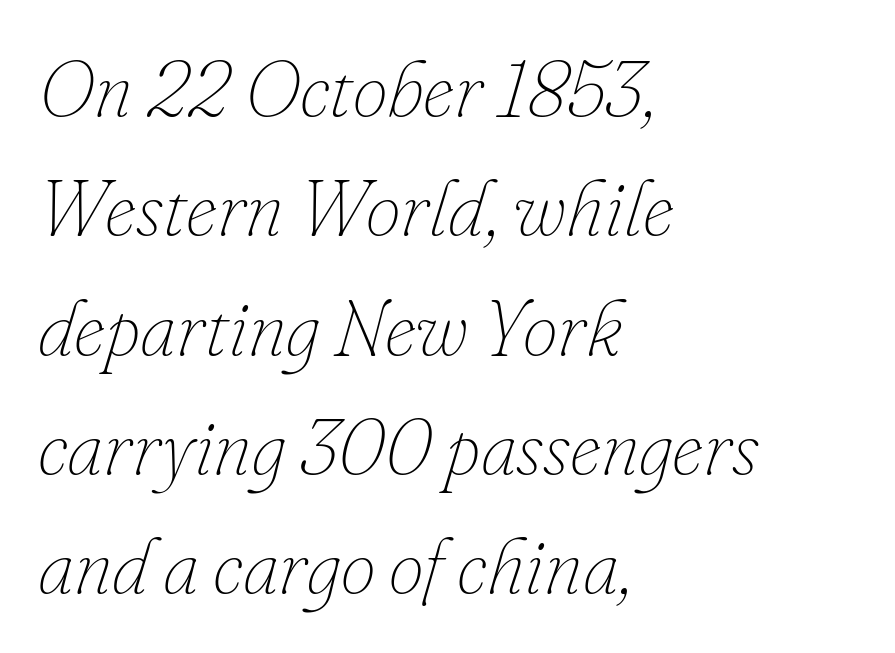
Rule under the text: the space is simply empty. What stands out about the letter spacing? Nothing — it is the standard amount. Weight: regular or lighter. The line-height multiplier appears to be the usual default.
